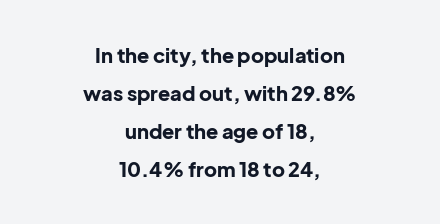
The axis of the letterforms is exactly vertical. Only glyphs here, with clear space below each row. Short and long lines alike share a common midpoint. Here the glyphs are tracked normally, forming tight word shapes. Airy leading. Compared with an ordinary text face, these strokes are far heavier — a full bold.
